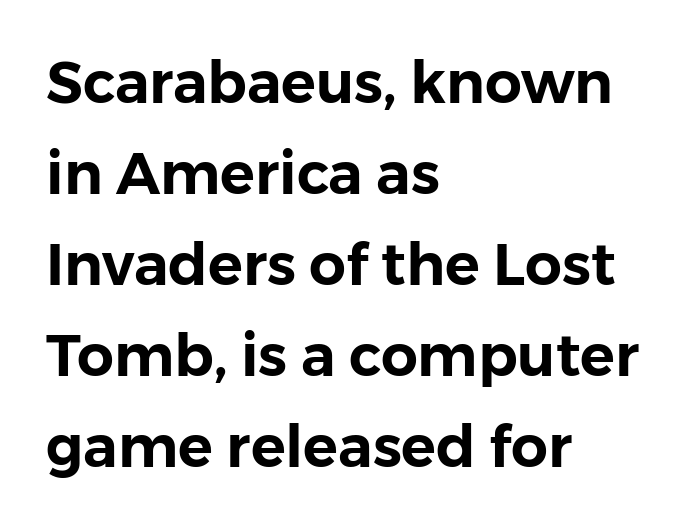
{"serif": "no", "italic": "no", "width": "normal", "stroke_contrast": "low", "x_height": "medium", "monospaced": "no", "underline": "no", "align": "left", "line_spacing": "normal", "line_spacing_ratio": 1.57, "letter_spacing": "normal", "letter_spacing_em": 0.0, "glyph_px": 58}
